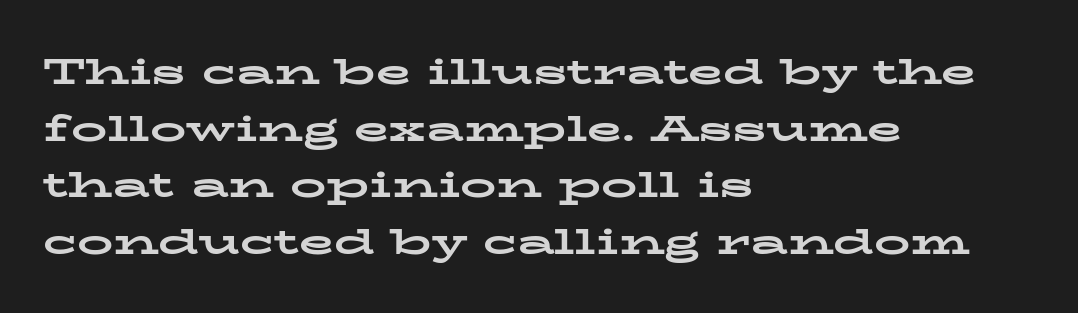
Here the designer chose a conventional face with non-uniform glyph widths. If you drew a ruler down the left edge, every line would touch it. In terms of posture, this sample is upright. What kind of face is this? One with serifs.
